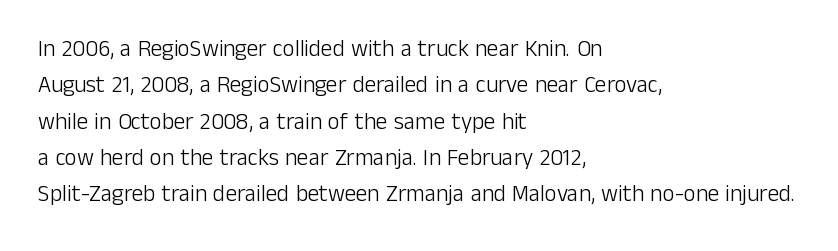
Compared with typical paragraphs, the rows here are spaced about the same. The letterforms sit at book weight or below. Ascenders rise straight up at ninety degrees. The lines are quadded left. Check the space under the baseline: it is left empty. Tracking value appears to be zero — textbook default spacing.
